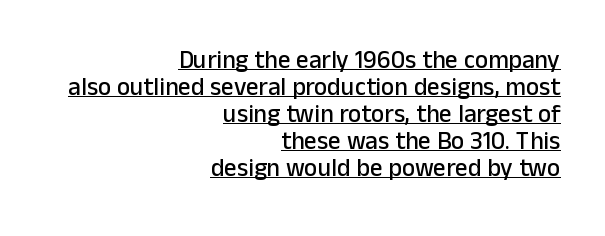
The image shows 25 px text type, upright; set right-aligned, tight line spacing (1.08x), normal letter spacing, underlined.
